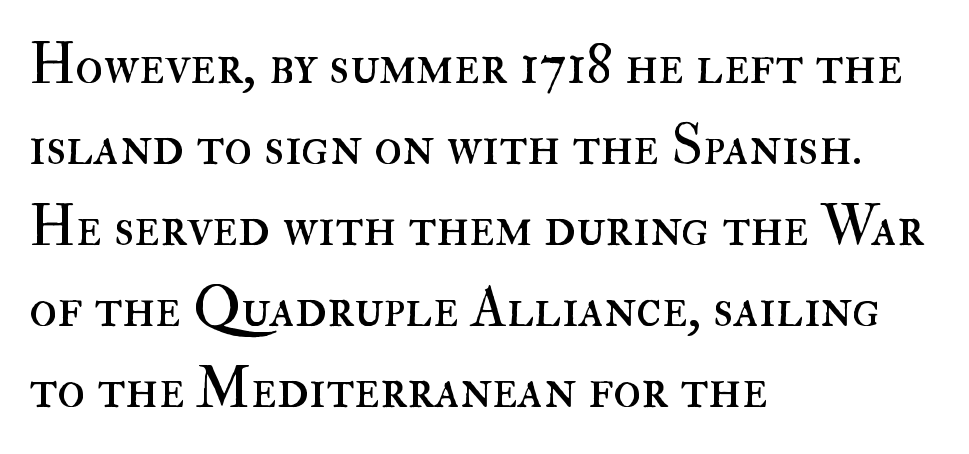
This sample keeps an unexceptional amount of space between lines. Stroke thickness stays within the range of a standard reading face or lighter. Varying glyph widths throughout — classic text-font behaviour. The rendering keeps characters at their native spacing. Letters rest on an invisible, unmarked baseline.
